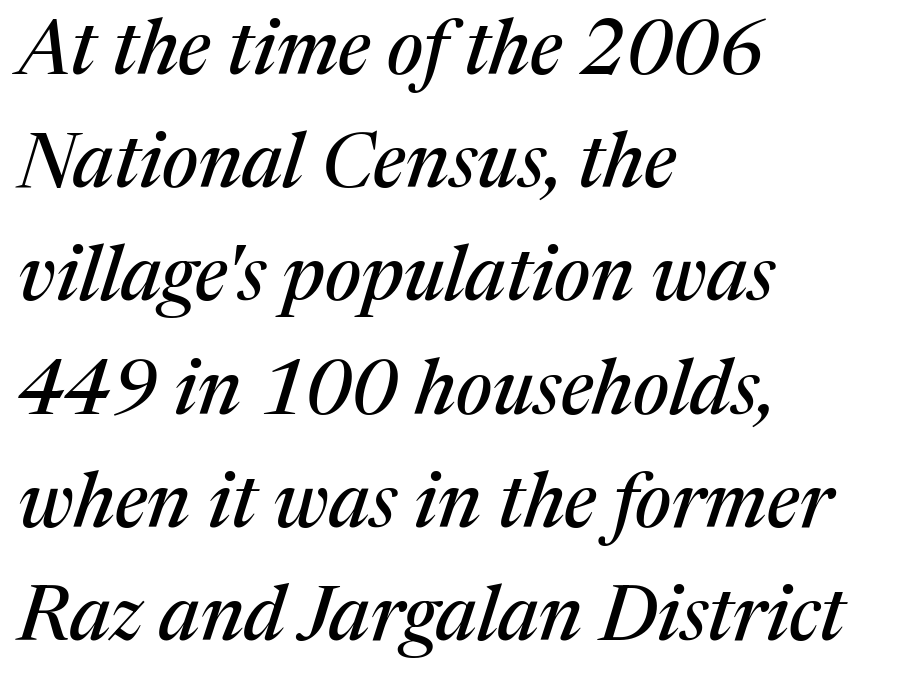
{"serif": "yes", "italic": "yes", "lean": "right", "slant_degrees": 17, "width": "normal", "stroke_contrast": "medium", "x_height": "medium", "monospaced": "no", "underline": "no", "align": "left", "line_spacing": "normal", "line_spacing_ratio": 1.49, "letter_spacing": "normal", "letter_spacing_em": 0.0, "glyph_px": 76}
